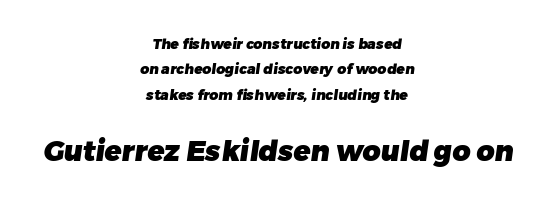
The text block is weighted toward neither margin, spreading evenly from the middle. Unmarked baselines from the first word to the last. Heft: maximum for text — a bold. Note the varied advance widths — an 'i' is clearly narrower than an 'm'.
